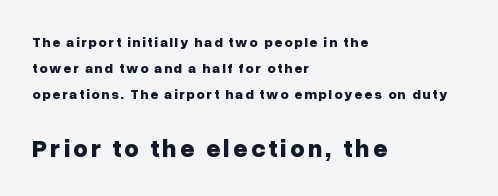
The image shows 25 px bold type, upright; set left-aligned, line spacing 1.85x, not underlined; the second (bottom) block is 1.79x larger.
